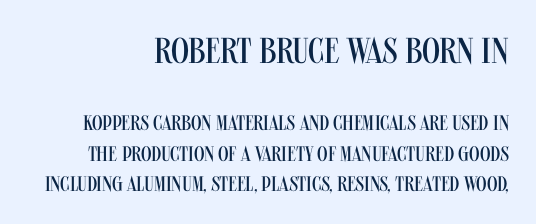
{"serif": "no", "italic": "no", "bold": "no", "weight": "regular", "width": "condensed", "stroke_contrast": "medium", "x_height": "large", "monospaced": "no", "underline": "no", "align": "right", "line_spacing": "normal", "line_spacing_ratio": 1.47, "letter_spacing": "normal", "letter_spacing_em": 0.0, "larger_block": "first", "size_ratio": 1.71, "glyph_px": 36}
